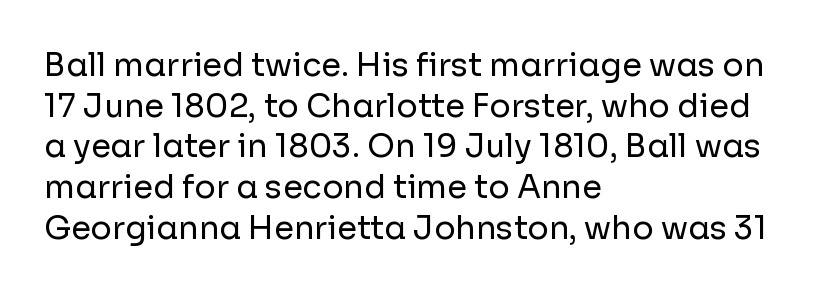
The image shows 32 px regular-weight sans-serif type, upright; set left-aligned, normal line spacing (1.27x), normal letter spacing, not underlined; low stroke contrast and a medium x-height.
